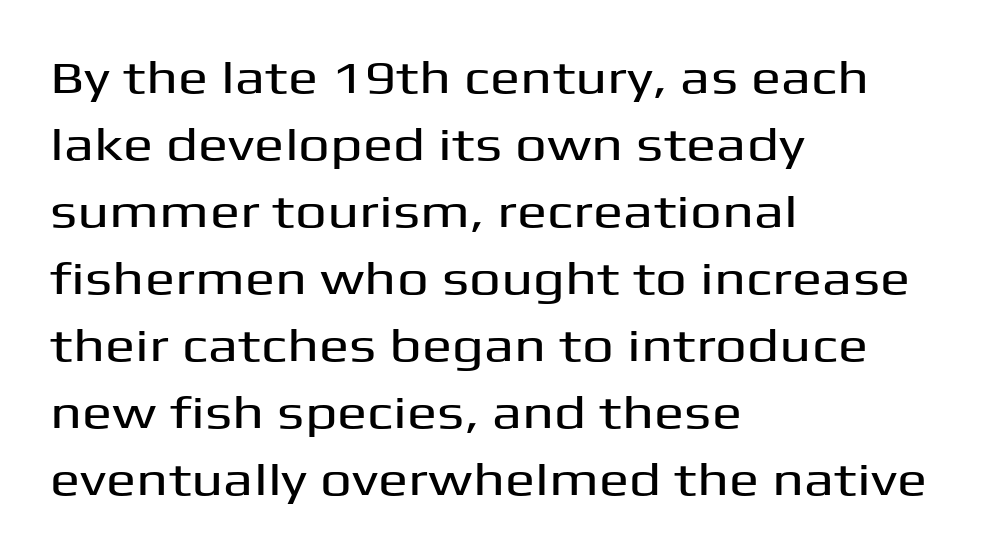
The image shows 45 px wide sans-serif type, upright; set left-aligned, normal line spacing (1.49x), normal letter spacing, not underlined; medium stroke contrast and a medium x-height.
